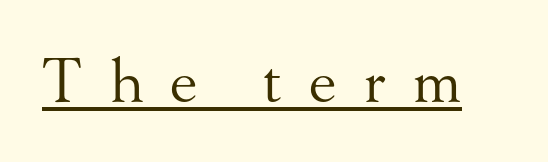
{"serif": "yes", "italic": "no", "bold": "no", "weight": "regular", "width": "normal", "stroke_contrast": "medium", "x_height": "small", "monospaced": "no", "underline": "yes", "letter_spacing": "wide", "letter_spacing_em": 0.44, "glyph_px": 60}
